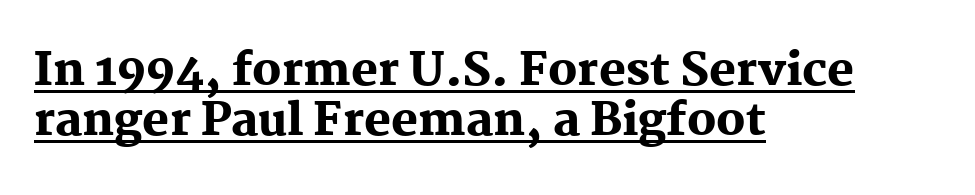
The image shows 45 px heavy serif type, upright; set left-aligned, tight line spacing (1.11x), normal letter spacing, underlined; medium stroke contrast and a medium x-height.
